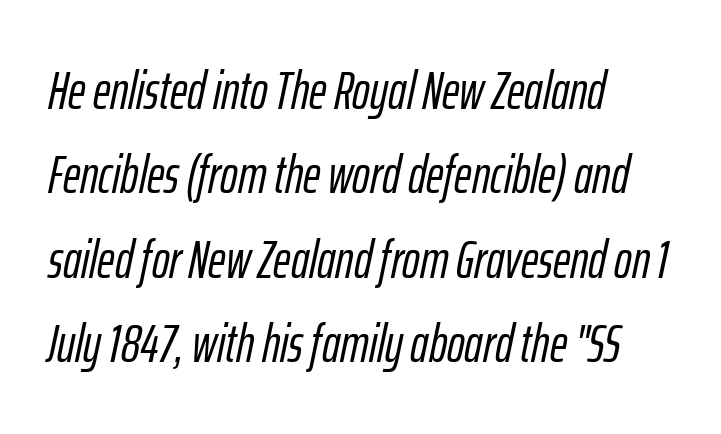
The image shows 53 px condensed type, italic (leaning right); set left-aligned, normal line spacing (1.59x), normal letter spacing, not underlined; low stroke contrast and a medium x-height.
